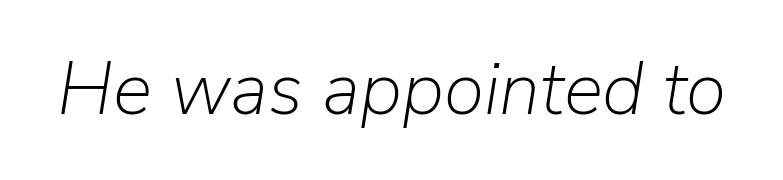
A typesetter would call this proportional, since set widths differ per character. Quick note: underline off. Compared with typical body copy, the letter spacing here is the same. The text carries the slant typical of an italic or oblique font.
